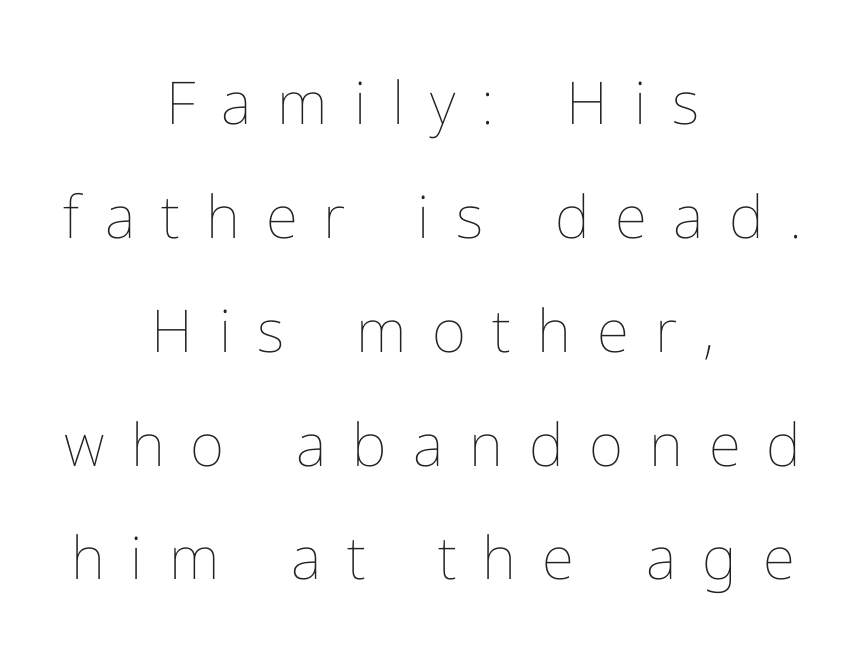
{"italic": "no", "bold": "no", "weight": "thin", "width": "normal", "stroke_contrast": "low", "x_height": "medium", "monospaced": "no", "underline": "no", "align": "center", "line_spacing": "loose", "line_spacing_ratio": 1.93, "letter_spacing": "wide", "letter_spacing_em": 0.44, "glyph_px": 59}
